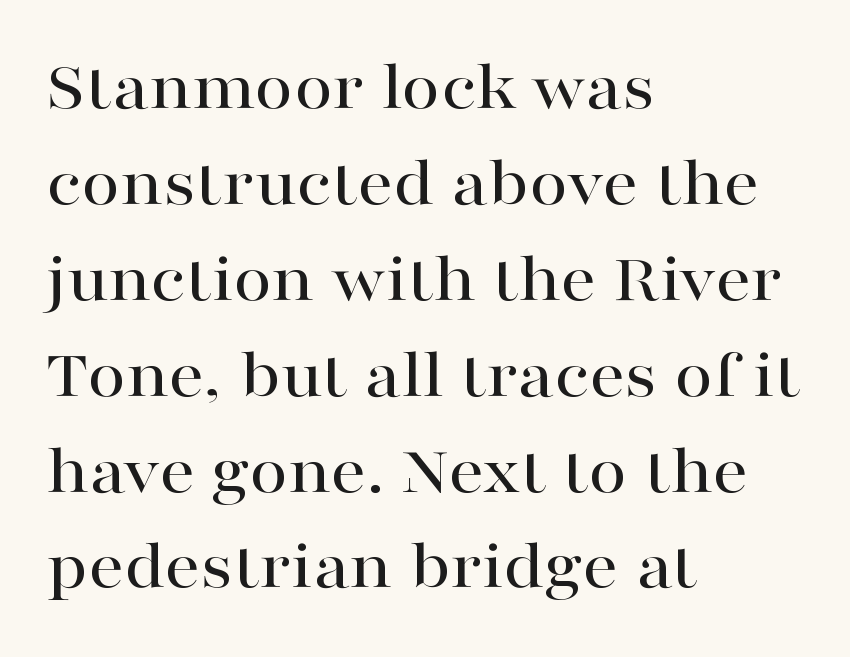
Q: Is the text italic (slanted)? A: No, it is upright.
Q: Is the typeface a serif or a sans-serif typeface? A: Serif.
Q: Is the text underlined? A: No.
Q: How is the paragraph aligned? A: Left-aligned.
Q: Is the spacing between letters normal or unusually wide? A: Normal.
Q: Is the spacing between lines tight, normal or loose? A: Normal.
Q: Width (condensed, normal, or wide)? A: Wide.
Q: Stroke contrast? A: High.
Q: x-height? A: Medium.
Q: Monospaced? A: No.
